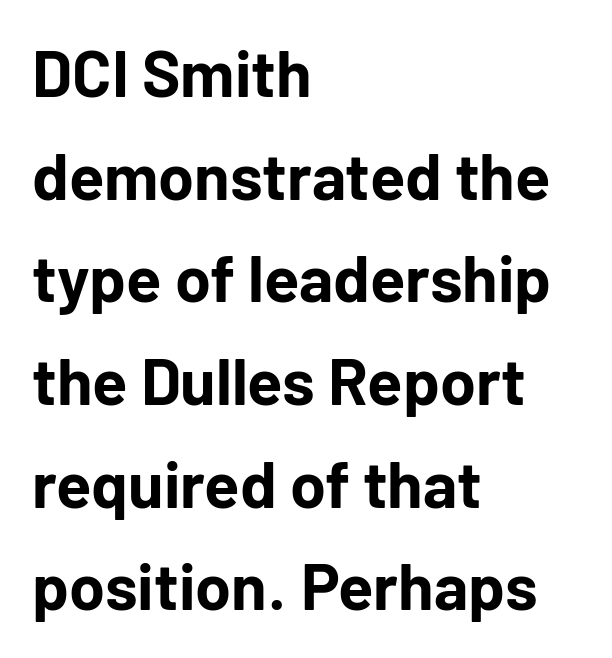
Q: Is the text bold? A: Yes.
Q: Is the text italic (slanted)? A: No, it is upright.
Q: Is the typeface a serif or a sans-serif typeface? A: Sans-serif.
Q: Is the text underlined? A: No.
Q: How is the paragraph aligned? A: Left-aligned.
Q: Is the spacing between letters normal or unusually wide? A: Normal.
Q: Is the spacing between lines tight, normal or loose? A: Normal.
Q: Width (condensed, normal, or wide)? A: Normal.
Q: Stroke contrast? A: Low.
Q: x-height? A: Medium.
Q: Monospaced? A: No.
